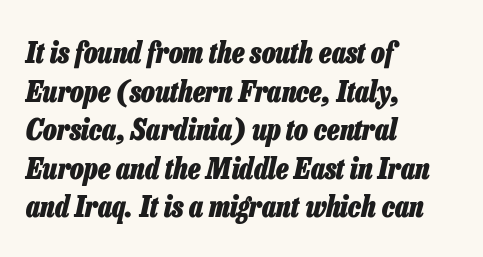
The image shows 29 px heavy, condensed type, italic (leaning right); set left-aligned, normal line spacing (1.33x), normal letter spacing, not underlined; low stroke contrast and a medium x-height.
